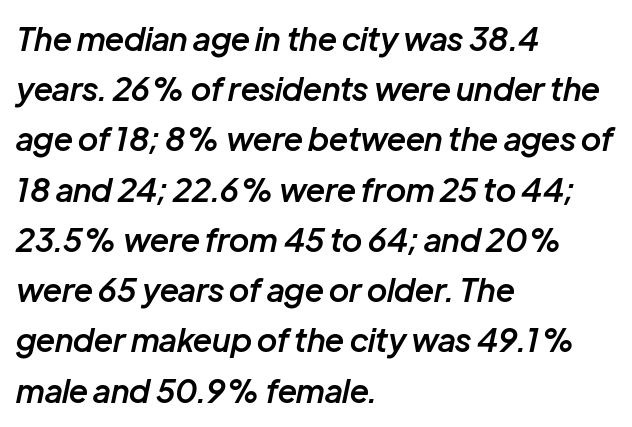
Think of a printed novel: that variable character pitch is what you see here. Style check: oblique. The area under the type is left untouched. Compared with a centered layout, this one pins lines to the left instead. There is no visible air inserted between adjacent glyphs.
